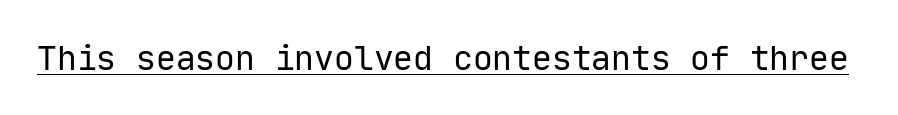
{"serif": "no", "italic": "no", "bold": "no", "weight": "regular", "width": "normal", "stroke_contrast": "low", "x_height": "medium", "monospaced": "yes", "underline": "yes", "letter_spacing": "normal", "letter_spacing_em": 0.0, "glyph_px": 33}
